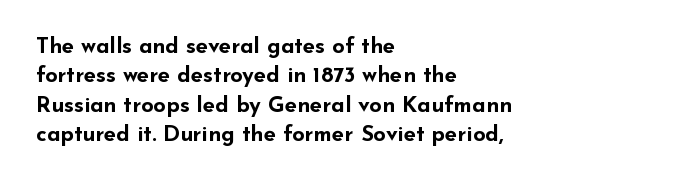
The image shows 22 px bold type, upright; set left-aligned, normal line spacing (1.34x), normal letter spacing, not underlined.
